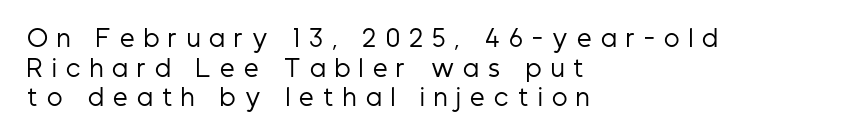
This is the regular roman posture of the typeface. Evenly set lines give the paragraph a standard silhouette. A typesetter would call this heavily tracked-out type. The face looks like a standard text weight, possibly lighter. The gap between lines stays unmarked.
